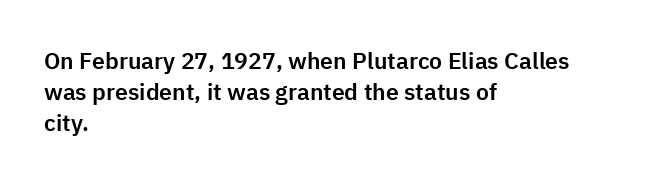
The designer left line spacing at the default. Glance below the letters and you will spot only blank space. The letters sit at their default tracking, neither squeezed nor spread. If you drew a line through each stem, it would be perfectly vertical. The compositor pushed each line to the left boundary.
